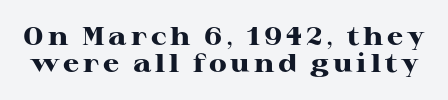
Q: Is the text bold? A: Yes.
Q: Is the text italic (slanted)? A: No, it is upright.
Q: Is the text underlined? A: No.
Q: Is the spacing between lines tight, normal or loose? A: Tight.
